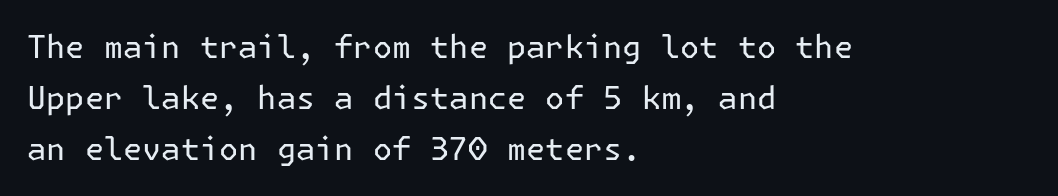
Q: Is the text bold? A: No.
Q: Is the text italic (slanted)? A: No, it is upright.
Q: Is the typeface a serif or a sans-serif typeface? A: Sans-serif.
Q: Is the text underlined? A: No.
Q: How is the paragraph aligned? A: Left-aligned.
Q: Is the spacing between letters normal or unusually wide? A: Normal.
Q: Is the spacing between lines tight, normal or loose? A: Normal.
Q: Width (condensed, normal, or wide)? A: Normal.
Q: Stroke contrast? A: Low.
Q: x-height? A: Medium.
